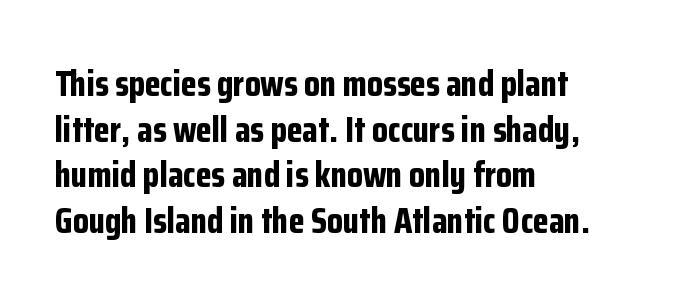
This sample uses a sans-serif face. Compared with typical body copy, the letter spacing here is the same. Students, this is bold: see how much ink each stroke carries. Plain, unruled lines of type. The face used here is proportionally spaced, like ordinary book or web type.
